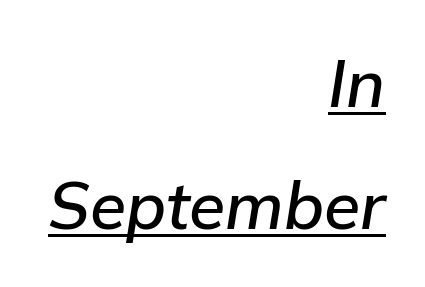
The lines in this sample share a right terminus and differ only in where they begin. Looks like regular typesetting: each glyph gets only the width it needs. Caption: lettering with a line underneath. Quick note: italic. The face used here is rendered with its standard letterfit.
